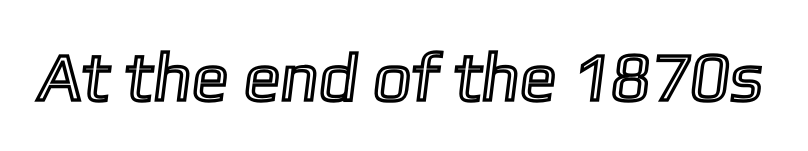
The image shows 68 px text type; set normal letter spacing, not underlined; a medium x-height.
